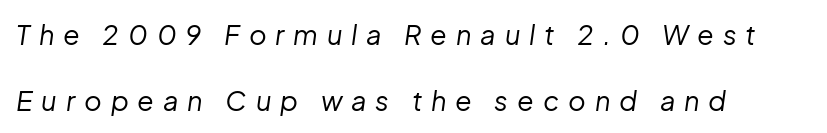
Q: Is the text bold? A: No.
Q: Is the text italic (slanted)? A: Yes, it leans right by about 8 degrees.
Q: Is the text underlined? A: No.
Q: How is the paragraph aligned? A: Left-aligned.
Q: Is the spacing between letters normal or unusually wide? A: Unusually wide.
Q: Is the spacing between lines tight, normal or loose? A: Loose.
